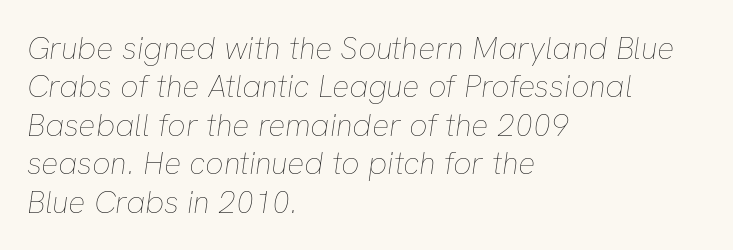
The face used here has a pronounced slope to its letters. The cut favours lightness, reaching ordinary text weight at its darkest. The passage is arranged the way most books set body copy — flush left. Varying glyph widths throughout — classic text-font behaviour. Has an underline been added? It has not. Observe the ordinary spacing: letters are neighbours, not strangers.
